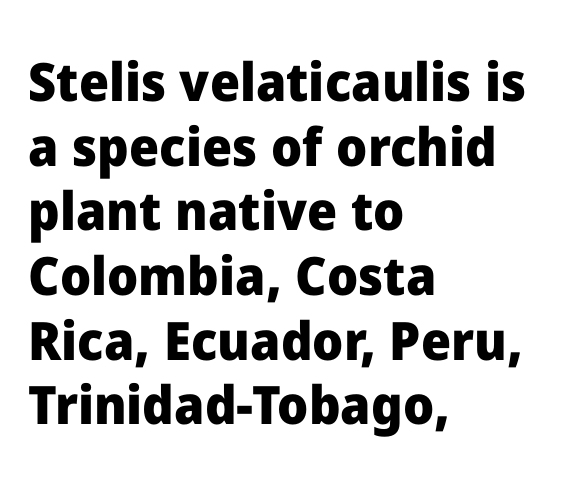
The area under the type is left untouched. The typesetting leans heavy: a genuine bold. Characters follow at the spacing the type designer built in. Is this a fixed-width face? No — the glyphs have proportional, varying widths.
